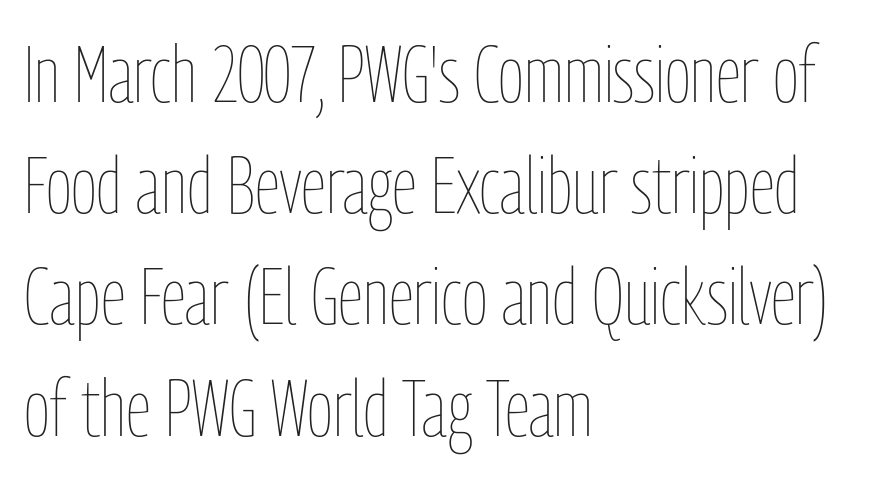
{"italic": "no", "bold": "no", "weight": "thin", "width": "condensed", "stroke_contrast": "low", "x_height": "medium", "monospaced": "no", "underline": "no", "align": "left", "line_spacing": "normal", "line_spacing_ratio": 1.39, "letter_spacing": "normal", "letter_spacing_em": 0.0, "glyph_px": 80}
